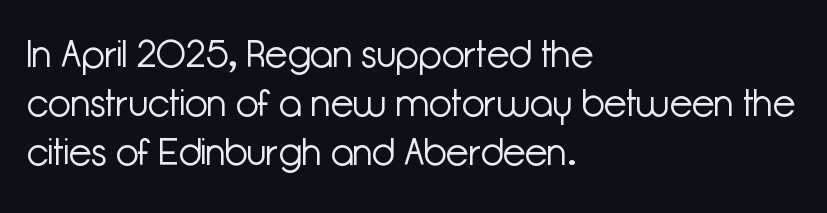
{"serif": "no", "italic": "no", "bold": "no", "weight": "light", "width": "normal", "stroke_contrast": "low", "x_height": "medium", "monospaced": "no", "underline": "no", "align": "left", "line_spacing": "normal", "line_spacing_ratio": 1.33, "letter_spacing": "normal", "letter_spacing_em": 0.0, "glyph_px": 37}
